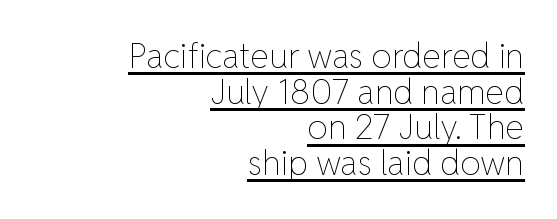
Q: Is the text bold? A: No.
Q: Is the text italic (slanted)? A: No, it is upright.
Q: Is the text underlined? A: Yes.
Q: How is the paragraph aligned? A: Right-aligned.
Q: Is the spacing between letters normal or unusually wide? A: Normal.
Q: Is the spacing between lines tight, normal or loose? A: Tight.
Q: Width (condensed, normal, or wide)? A: Normal.
Q: Stroke contrast? A: Low.
Q: x-height? A: Medium.
Q: Monospaced? A: No.
